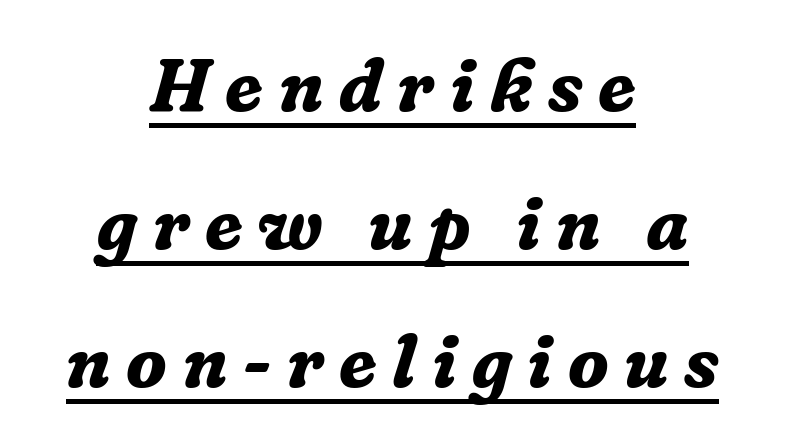
Bold? Absolutely — the strokes are thick and heavy. I'd call this a serif setting — the letters wear small feet. Do the characters align in a grid? No, the font is proportional. Where is the straight margin? There isn't one; the lines are centered. Quick note: underline on.
